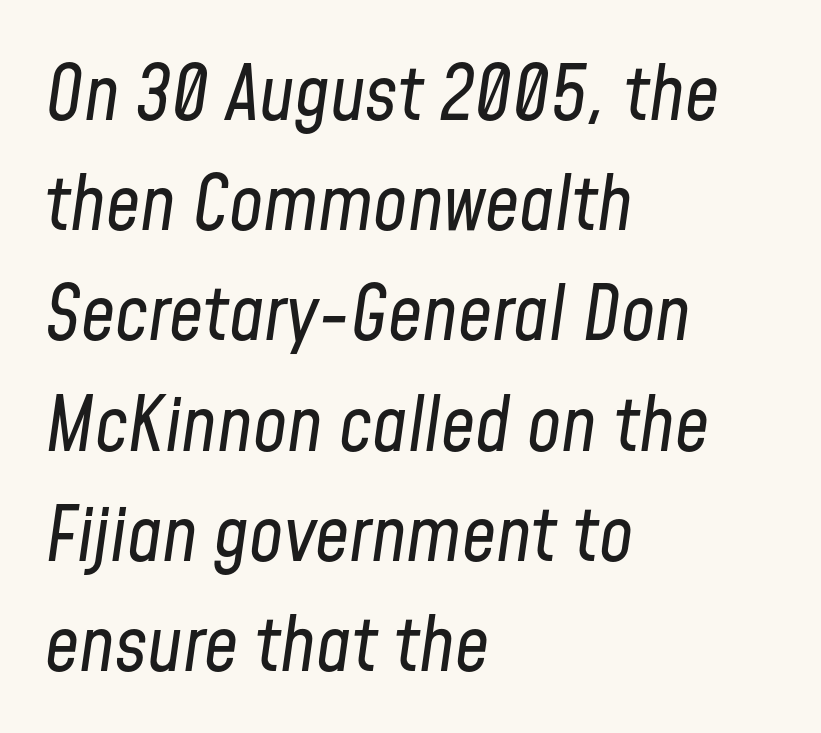
Q: Is the text bold? A: No.
Q: Is the text italic (slanted)? A: Yes, it leans right by about 8 degrees.
Q: Is the text underlined? A: No.
Q: How is the paragraph aligned? A: Left-aligned.
Q: Is the spacing between letters normal or unusually wide? A: Normal.
Q: Is the spacing between lines tight, normal or loose? A: Normal.
Q: Width (condensed, normal, or wide)? A: Condensed.
Q: Stroke contrast? A: Low.
Q: x-height? A: Medium.
Q: Monospaced? A: No.
